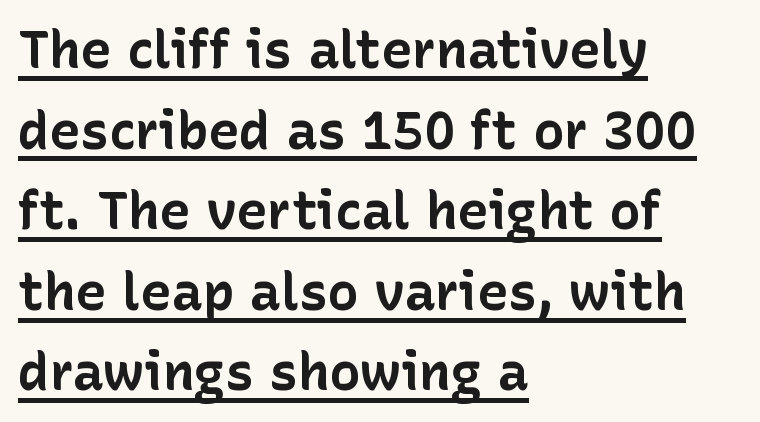
{"serif": "no", "italic": "no", "bold": "yes", "weight": "bold", "width": "normal", "stroke_contrast": "low", "x_height": "medium", "monospaced": "no", "underline": "yes", "align": "left", "line_spacing": "normal", "line_spacing_ratio": 1.55, "letter_spacing": "normal", "letter_spacing_em": 0.0, "glyph_px": 52}
